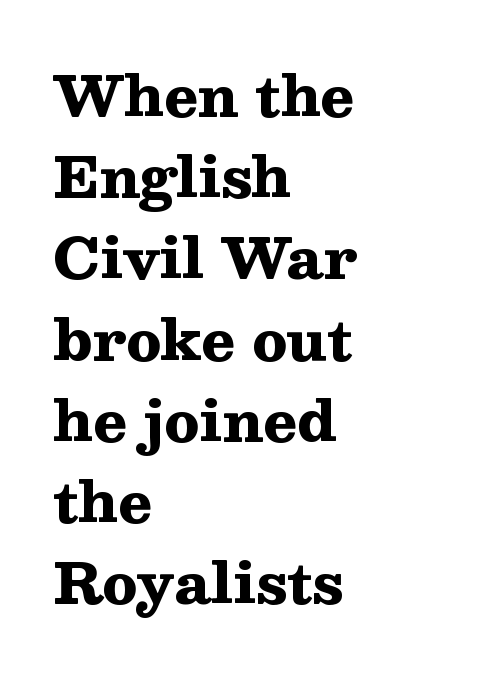
Nothing unusual about the tracking: characters are spaced as the font intends. This rendering uses left alignment, leaving the right contour irregular. Check under the words: just untouched page. Compared with an ordinary text face, these strokes are far heavier — a full bold. Letterform terminals end in serifs throughout the passage.
